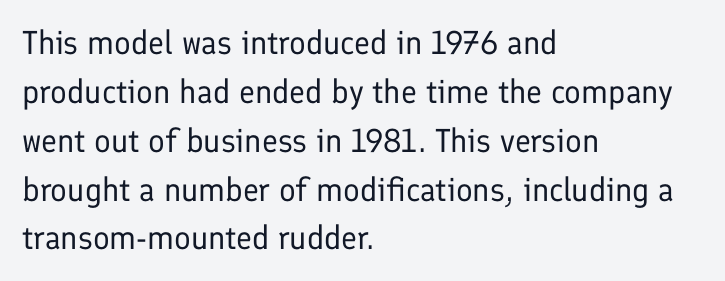
{"serif": "no", "italic": "no", "bold": "no", "weight": "regular", "width": "normal", "stroke_contrast": "low", "x_height": "medium", "monospaced": "no", "underline": "no", "align": "left", "line_spacing": "normal", "line_spacing_ratio": 1.48, "letter_spacing": "normal", "letter_spacing_em": 0.0, "glyph_px": 33}
